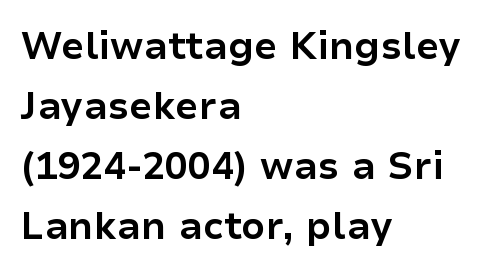
The image shows 38 px bold sans-serif type, upright; set left-aligned, normal line spacing (1.58x), normal letter spacing, not underlined; low stroke contrast and a medium x-height.
